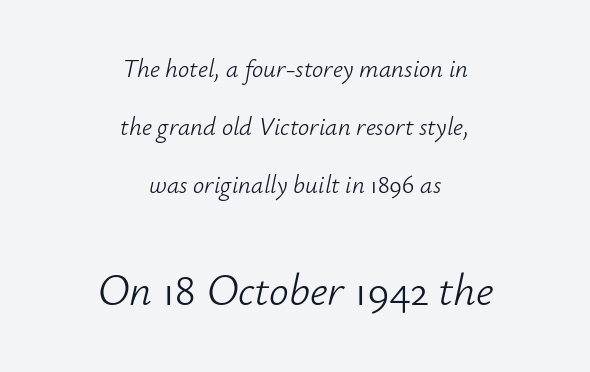
{"italic": "yes", "lean": "right", "slant_degrees": 12, "bold": "no", "weight": "light", "width": "normal", "stroke_contrast": "low", "x_height": "small", "monospaced": "no", "underline": "no", "align": "center", "line_spacing": "loose", "line_spacing_ratio": 2.33, "letter_spacing": "normal", "letter_spacing_em": 0.0, "larger_block": "second", "size_ratio": 1.76, "glyph_px": 44}
